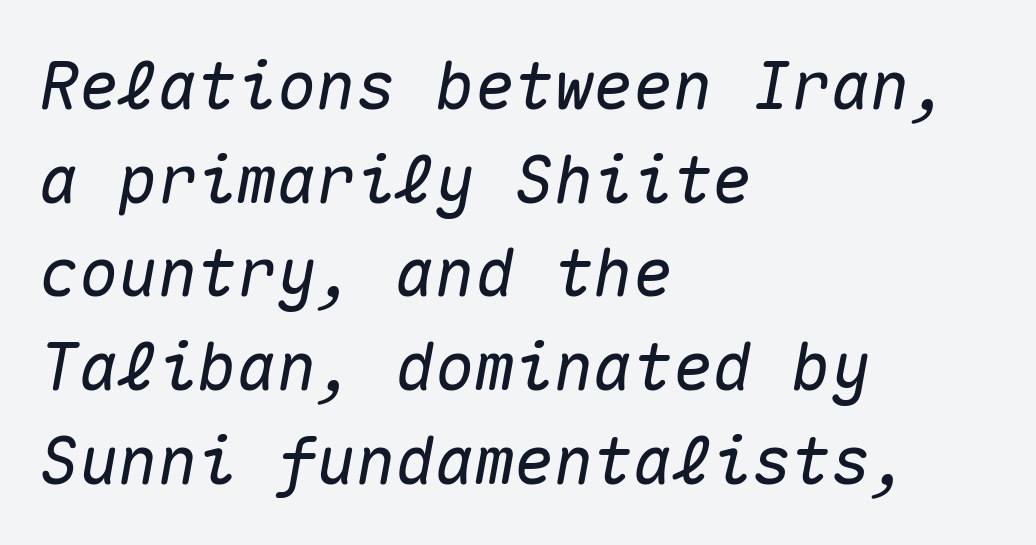
{"italic": "yes", "lean": "right", "slant_degrees": 10, "width": "normal", "stroke_contrast": "medium", "x_height": "medium", "monospaced": "yes", "underline": "no", "align": "left", "line_spacing": "normal", "line_spacing_ratio": 1.42, "letter_spacing": "normal", "letter_spacing_em": 0.0, "glyph_px": 66}
